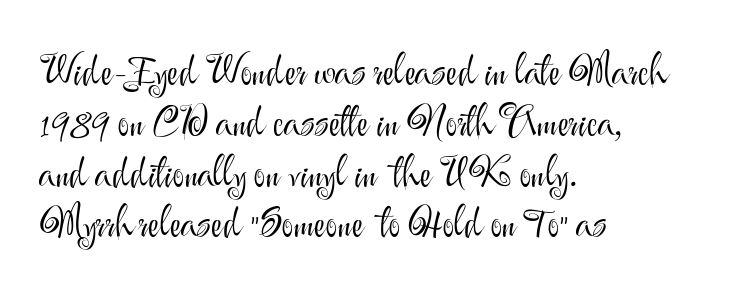
Q: Is the text bold? A: No.
Q: Is the typeface a serif or a sans-serif typeface? A: Sans-serif.
Q: Is the text underlined? A: No.
Q: How is the paragraph aligned? A: Left-aligned.
Q: Is the spacing between letters normal or unusually wide? A: Normal.
Q: Is the spacing between lines tight, normal or loose? A: Normal.
Q: Width (condensed, normal, or wide)? A: Normal.
Q: Stroke contrast? A: Medium.
Q: x-height? A: Small.
Q: Monospaced? A: No.
